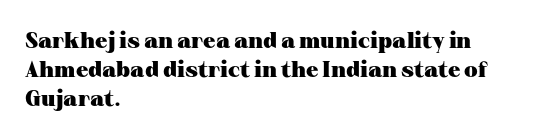
The rows are spaced the way most documents space them. Its strokes are broad and dark, the hallmark of bold type. Posture: upright roman. A bare baseline throughout the passage.
